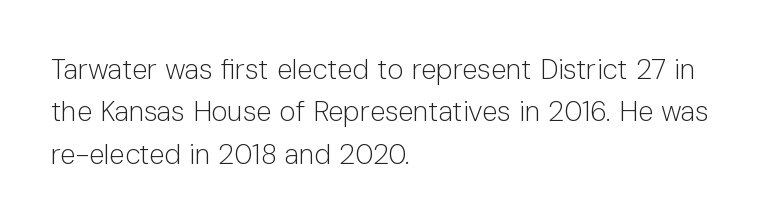
Q: Is the text bold? A: No.
Q: Is the text italic (slanted)? A: No, it is upright.
Q: Is the typeface a serif or a sans-serif typeface? A: Sans-serif.
Q: Is the text underlined? A: No.
Q: How is the paragraph aligned? A: Left-aligned.
Q: Is the spacing between letters normal or unusually wide? A: Normal.
Q: Is the spacing between lines tight, normal or loose? A: Normal.
Q: Width (condensed, normal, or wide)? A: Normal.
Q: Stroke contrast? A: Low.
Q: x-height? A: Medium.
Q: Monospaced? A: No.
